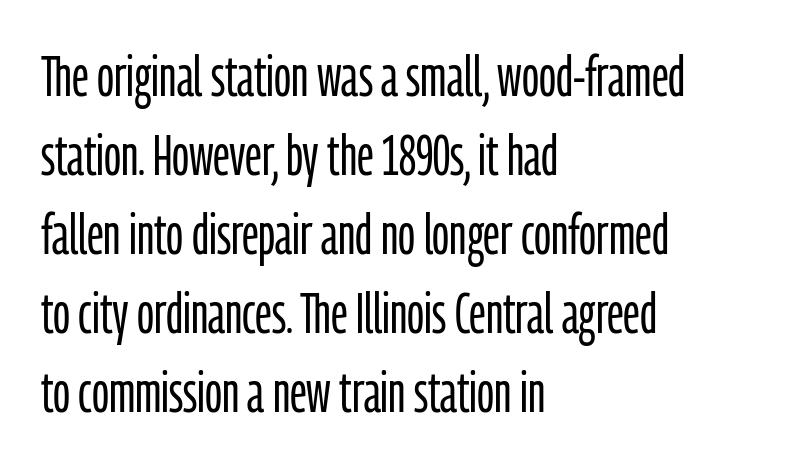
Posture: vertical. No extra tracking has been applied to these lines. Is the block centered? No — it sits flush against the left margin. No feet cap the strokes, marking this as sans-serif type. Evenly set lines give the paragraph a standard silhouette.
